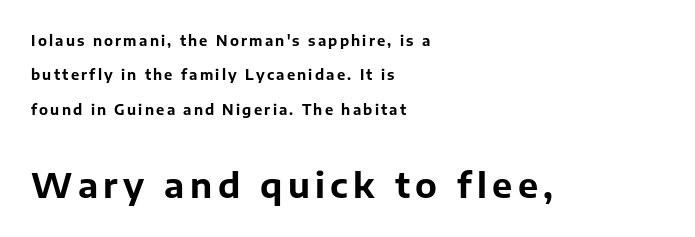
The image shows 34 px bold sans-serif type, upright; set left-aligned, loose line spacing (2.46x), not underlined; the second (bottom) block is 2.43x larger; low stroke contrast and a medium x-height.
